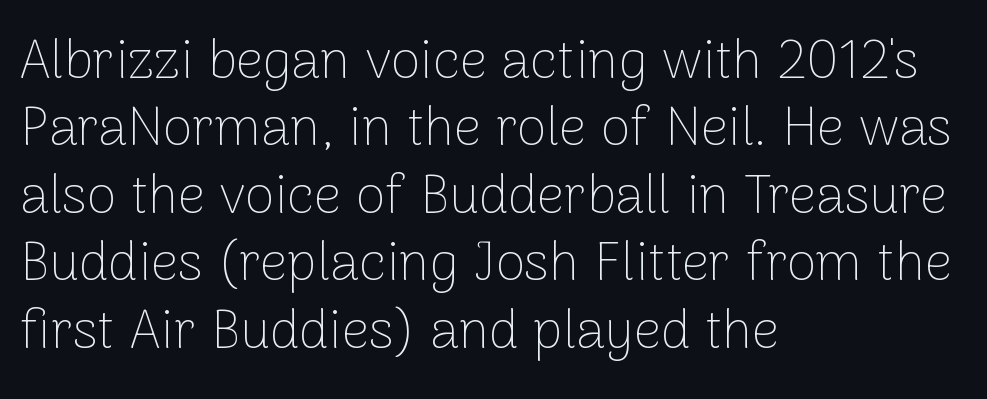
Q: Is the text bold? A: No.
Q: Is the text italic (slanted)? A: No, it is upright.
Q: Is the typeface a serif or a sans-serif typeface? A: Sans-serif.
Q: Is the text underlined? A: No.
Q: How is the paragraph aligned? A: Left-aligned.
Q: Is the spacing between letters normal or unusually wide? A: Normal.
Q: Is the spacing between lines tight, normal or loose? A: Normal.
Q: Width (condensed, normal, or wide)? A: Normal.
Q: Stroke contrast? A: Low.
Q: x-height? A: Medium.
Q: Monospaced? A: No.
